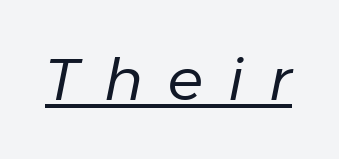
The image shows 59 px regular-weight type, italic (leaning right); set unusually wide letter spacing (+0.43 em), underlined; low stroke contrast and a medium x-height.
